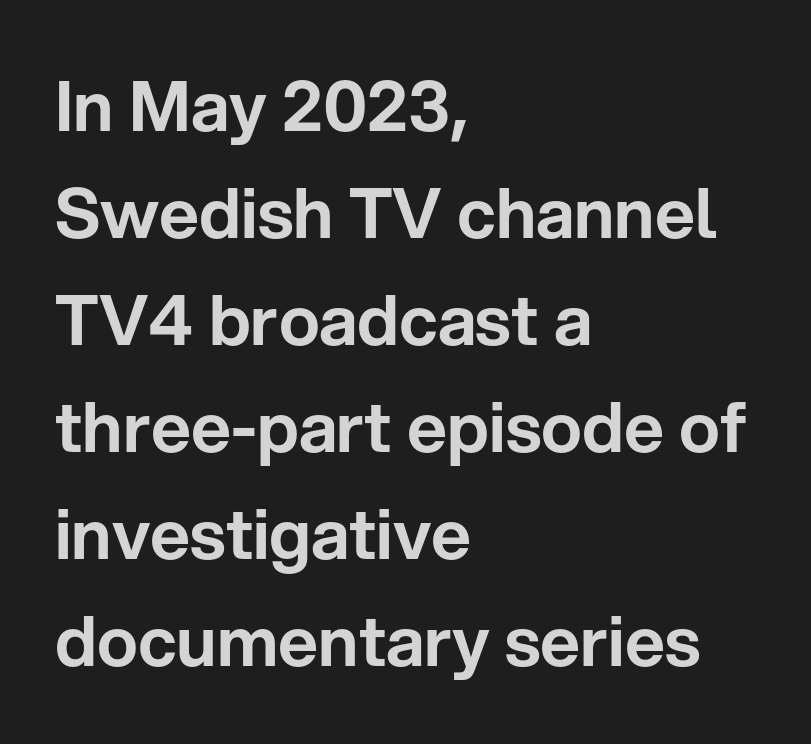
Q: Is the text italic (slanted)? A: No, it is upright.
Q: Is the typeface a serif or a sans-serif typeface? A: Sans-serif.
Q: Is the text underlined? A: No.
Q: How is the paragraph aligned? A: Left-aligned.
Q: Is the spacing between letters normal or unusually wide? A: Normal.
Q: Is the spacing between lines tight, normal or loose? A: Normal.
Q: Width (condensed, normal, or wide)? A: Normal.
Q: Stroke contrast? A: Low.
Q: x-height? A: Medium.
Q: Monospaced? A: No.
